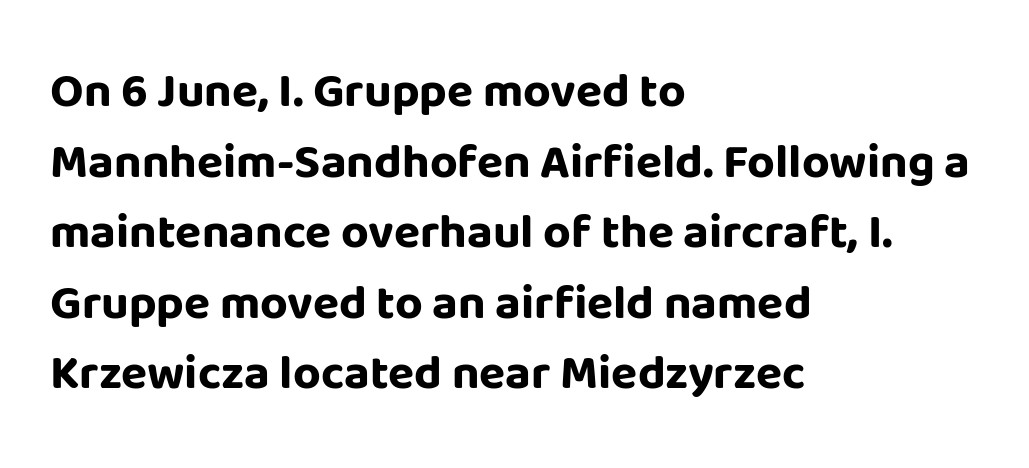
The image shows 48 px bold sans-serif type, upright; set left-aligned, normal line spacing (1.47x), normal letter spacing, not underlined; low stroke contrast and a large x-height.
